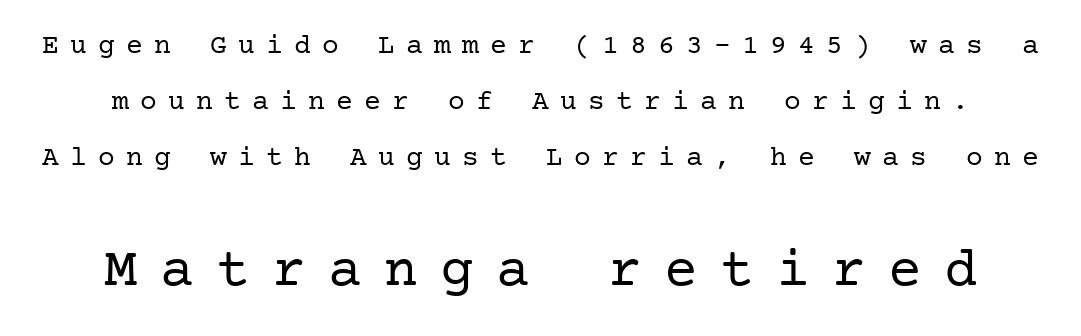
Q: Is the text bold? A: No.
Q: Is the text italic (slanted)? A: No, it is upright.
Q: Is the typeface a serif or a sans-serif typeface? A: Serif.
Q: Is the text underlined? A: No.
Q: Is the spacing between letters normal or unusually wide? A: Unusually wide.
Q: Is the spacing between lines tight, normal or loose? A: Loose.
Q: Which block of text is set in a larger size, the first (top) or the second (bottom)? A: The second (bottom) one.
Q: Width (condensed, normal, or wide)? A: Normal.
Q: Stroke contrast? A: Low.
Q: x-height? A: Medium.
